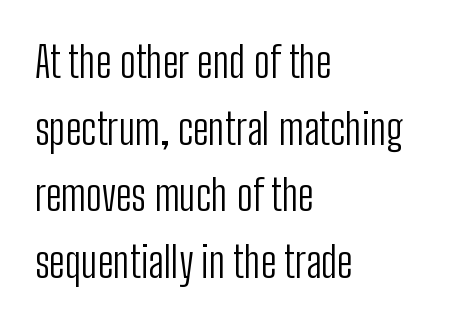
Q: Is the text bold? A: No.
Q: Is the text italic (slanted)? A: No, it is upright.
Q: Is the typeface a serif or a sans-serif typeface? A: Sans-serif.
Q: Is the text underlined? A: No.
Q: How is the paragraph aligned? A: Left-aligned.
Q: Is the spacing between letters normal or unusually wide? A: Normal.
Q: Is the spacing between lines tight, normal or loose? A: Normal.
Q: Width (condensed, normal, or wide)? A: Condensed.
Q: Stroke contrast? A: Low.
Q: x-height? A: Medium.
Q: Monospaced? A: No.
